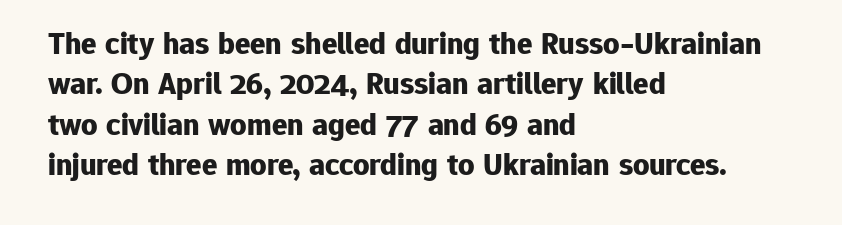
Q: Is the text bold? A: Yes.
Q: Is the text italic (slanted)? A: No, it is upright.
Q: Is the typeface a serif or a sans-serif typeface? A: Sans-serif.
Q: Is the text underlined? A: No.
Q: How is the paragraph aligned? A: Left-aligned.
Q: Is the spacing between letters normal or unusually wide? A: Normal.
Q: Is the spacing between lines tight, normal or loose? A: Normal.
Q: Width (condensed, normal, or wide)? A: Normal.
Q: Stroke contrast? A: Low.
Q: x-height? A: Medium.
Q: Monospaced? A: No.
